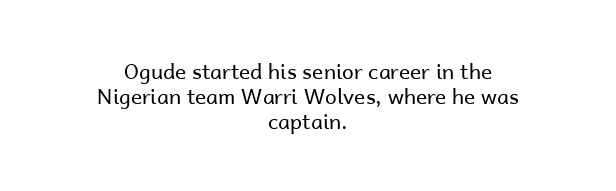
Which margin do the lines hug? Neither — every line sits in the middle. The line texture is even and compact thanks to regular tracking. Just letters on the line, the space beneath them empty. These lines were composed using upright roman letters.
